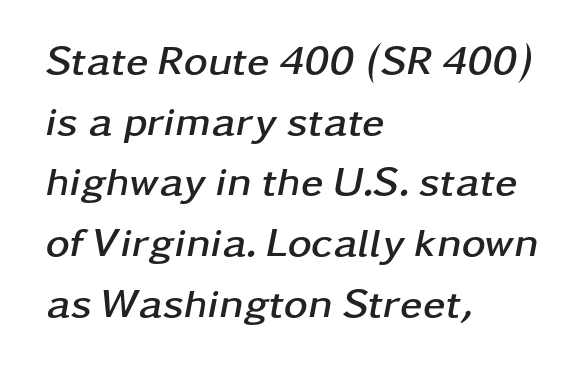
Q: Is the text bold? A: Yes.
Q: Is the text italic (slanted)? A: Yes, it leans right by about 11 degrees.
Q: Is the text underlined? A: No.
Q: How is the paragraph aligned? A: Left-aligned.
Q: Is the spacing between letters normal or unusually wide? A: Normal.
Q: Is the spacing between lines tight, normal or loose? A: Normal.
Q: Width (condensed, normal, or wide)? A: Wide.
Q: Stroke contrast? A: Low.
Q: x-height? A: Medium.
Q: Monospaced? A: No.
